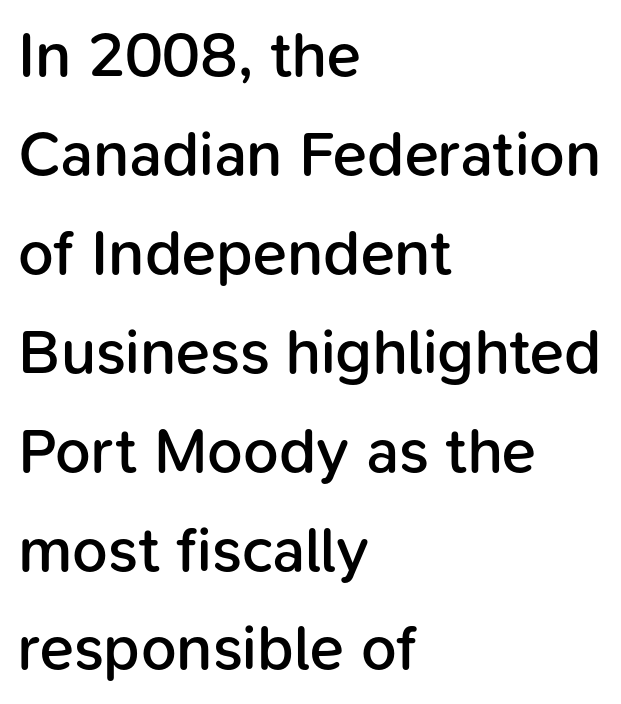
Q: Is the text bold? A: Semi-bold.
Q: Is the text italic (slanted)? A: No, it is upright.
Q: Is the typeface a serif or a sans-serif typeface? A: Sans-serif.
Q: Is the text underlined? A: No.
Q: How is the paragraph aligned? A: Left-aligned.
Q: Is the spacing between letters normal or unusually wide? A: Normal.
Q: Is the spacing between lines tight, normal or loose? A: Normal.
Q: Width (condensed, normal, or wide)? A: Normal.
Q: Stroke contrast? A: Low.
Q: x-height? A: Medium.
Q: Monospaced? A: No.
